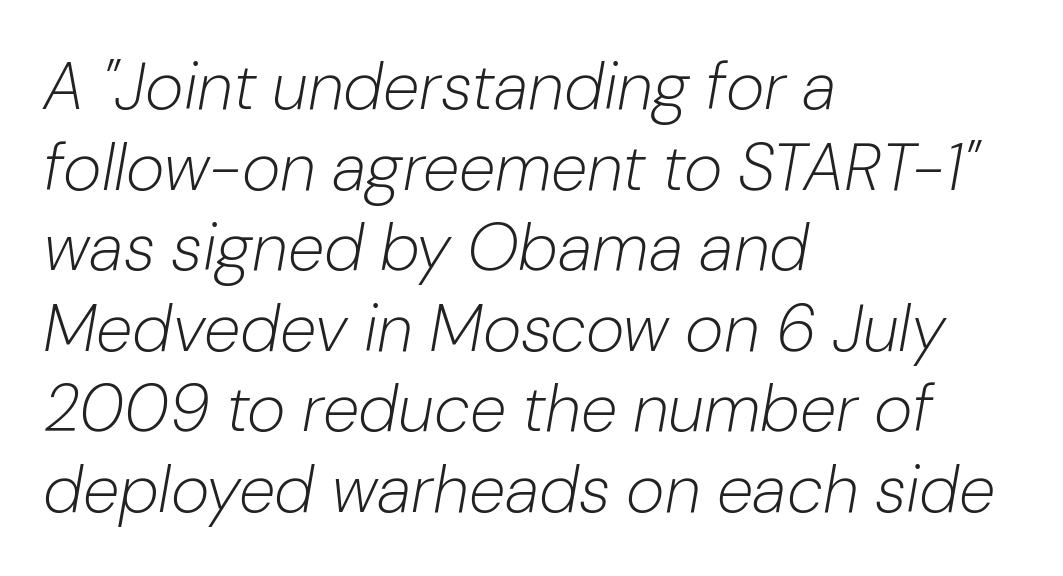
The setting favours the left margin, as ordinary paragraphs usually do. Observe the ordinary spacing: letters are neighbours, not strangers. Plain, unruled lines of type. Here the designer chose a conventional face with non-uniform glyph widths. No extra ink here — the face is not bold.
